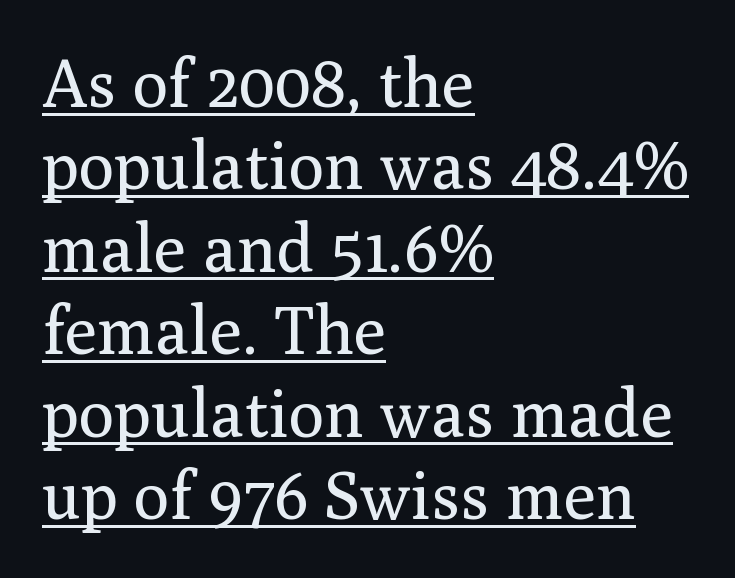
{"serif": "yes", "italic": "no", "bold": "no", "weight": "regular", "width": "normal", "stroke_contrast": "medium", "x_height": "medium", "monospaced": "no", "underline": "yes", "align": "left", "line_spacing_ratio": 1.23, "letter_spacing": "normal", "letter_spacing_em": 0.0, "glyph_px": 67}
